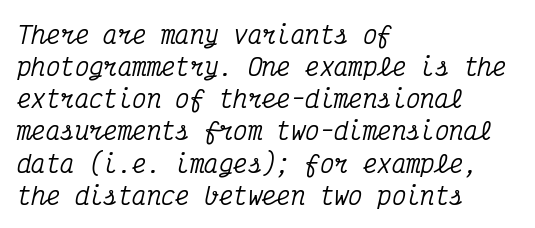
Line beginnings align vertically; line endings do not. Observe the ordinary spacing: letters are neighbours, not strangers. The zone under the glyphs is completely vacant. If you measured baseline to baseline, you'd find a middling distance. The passage shown leans; its letterforms are oblique.
